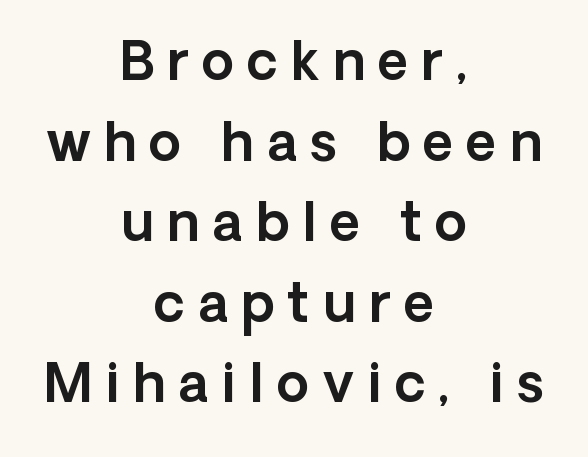
{"serif": "no", "italic": "no", "width": "normal", "x_height": "medium", "monospaced": "no", "underline": "no", "align": "center", "line_spacing": "normal", "line_spacing_ratio": 1.52, "letter_spacing": "wide", "letter_spacing_em": 0.25, "glyph_px": 53}
